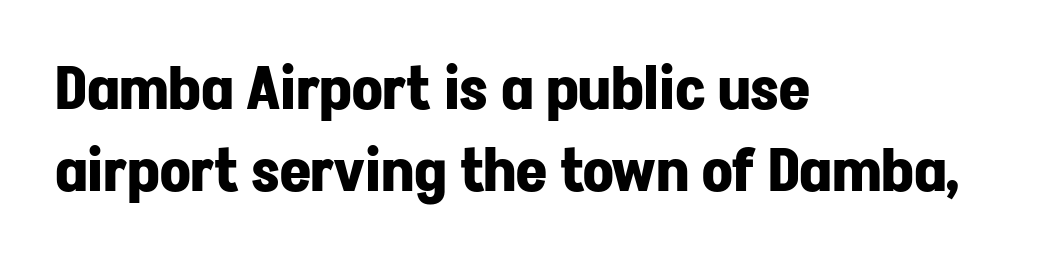
Q: Is the text bold? A: Yes.
Q: Is the text italic (slanted)? A: No, it is upright.
Q: Is the typeface a serif or a sans-serif typeface? A: Sans-serif.
Q: Is the text underlined? A: No.
Q: How is the paragraph aligned? A: Left-aligned.
Q: Is the spacing between letters normal or unusually wide? A: Normal.
Q: Is the spacing between lines tight, normal or loose? A: Normal.
Q: Width (condensed, normal, or wide)? A: Normal.
Q: Stroke contrast? A: Low.
Q: x-height? A: Medium.
Q: Monospaced? A: No.
